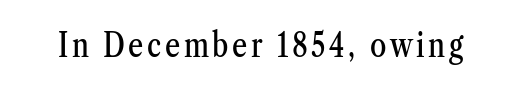
{"serif": "yes", "italic": "no", "width": "condensed", "stroke_contrast": "medium", "x_height": "medium", "monospaced": "no", "underline": "no", "glyph_px": 33}
